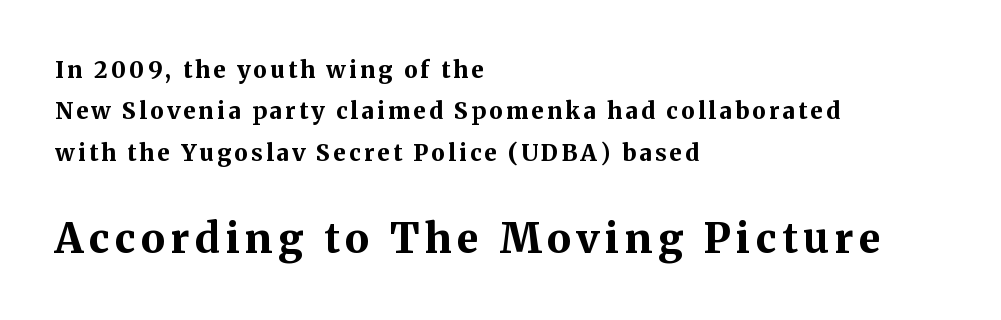
Weight check: bold — yes, fully. A roman cut, with each character standing at attention. The passage shown is not underscored anywhere. Character widths vary here, with narrow letters taking less room than wide ones.
